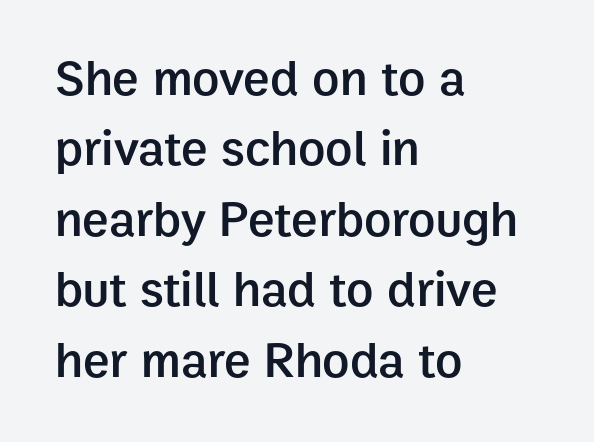
Q: Is the text bold? A: Semi-bold.
Q: Is the text italic (slanted)? A: No, it is upright.
Q: Is the typeface a serif or a sans-serif typeface? A: Sans-serif.
Q: Is the text underlined? A: No.
Q: How is the paragraph aligned? A: Left-aligned.
Q: Is the spacing between letters normal or unusually wide? A: Normal.
Q: Is the spacing between lines tight, normal or loose? A: Normal.
Q: Width (condensed, normal, or wide)? A: Normal.
Q: Stroke contrast? A: Low.
Q: x-height? A: Medium.
Q: Monospaced? A: No.
